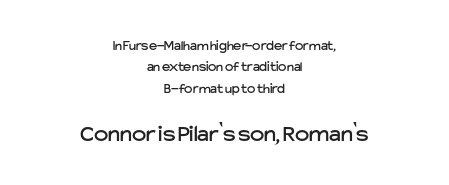
Teacher's note: observe the equal gaps on both sides — that is centered alignment. Ascenders rise straight up at ninety degrees. Vertical spacing — default. Reading top to bottom, the characters get bigger at the block break.
